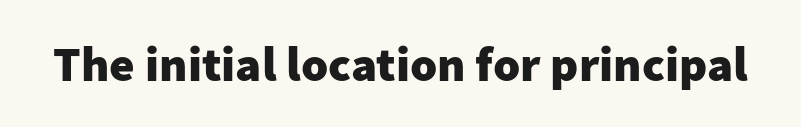
{"serif": "no", "italic": "no", "bold": "yes", "weight": "heavy", "width": "normal", "stroke_contrast": "low", "x_height": "medium", "monospaced": "no", "underline": "no", "letter_spacing": "normal", "letter_spacing_em": 0.0, "glyph_px": 49}
